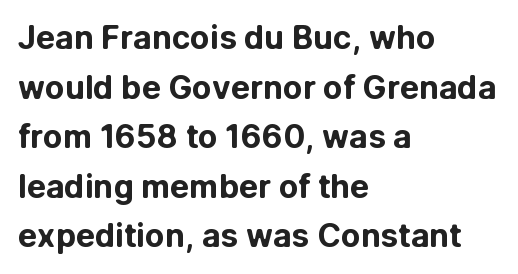
{"serif": "no", "italic": "no", "bold": "yes", "weight": "bold", "width": "normal", "stroke_contrast": "low", "x_height": "medium", "monospaced": "no", "underline": "no", "align": "left", "line_spacing": "normal", "line_spacing_ratio": 1.55, "letter_spacing": "normal", "letter_spacing_em": 0.0, "glyph_px": 32}
